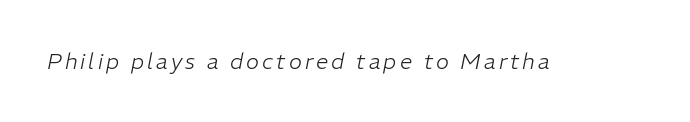
{"italic": "yes", "lean": "right", "slant_degrees": 11, "bold": "no", "underline": "no", "glyph_px": 22}
